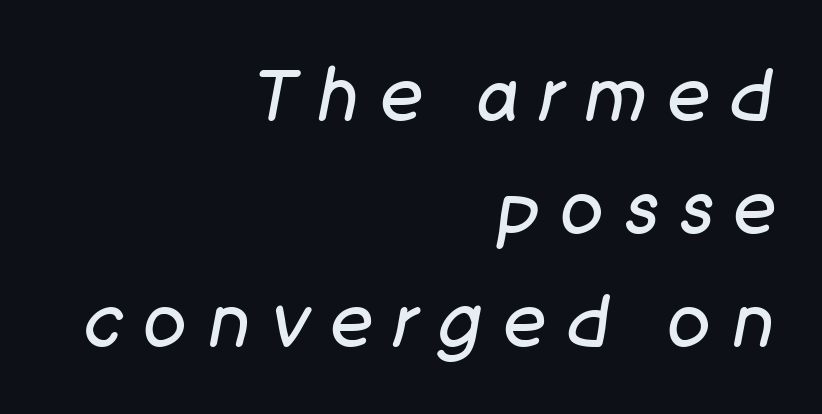
Q: Is the text bold? A: No.
Q: Is the text italic (slanted)? A: Yes, it leans right by about 11 degrees.
Q: Is the text underlined? A: No.
Q: How is the paragraph aligned? A: Right-aligned.
Q: Is the spacing between letters normal or unusually wide? A: Unusually wide.
Q: Is the spacing between lines tight, normal or loose? A: Normal.
Q: Width (condensed, normal, or wide)? A: Normal.
Q: Stroke contrast? A: Low.
Q: x-height? A: Large.
Q: Monospaced? A: No.
